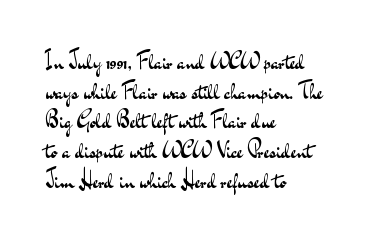
Unmarked baselines from the first word to the last. The designer left line spacing at the default. The rendering anchors every line to the left-hand side. The gaps between neighbouring characters are ordinary and unremarkable.
